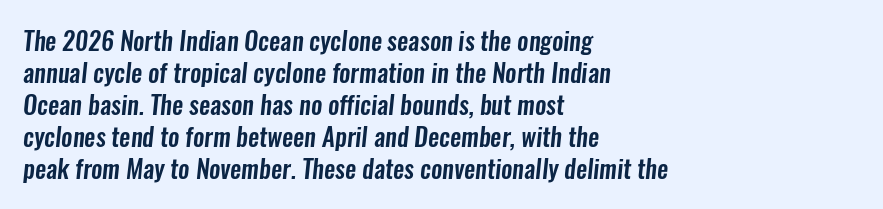
Descenders hang freely into open space. Line starts are locked; line ends wander. Characters follow at the spacing the type designer built in. A normal amount of white space separates one row of letters from the next.
